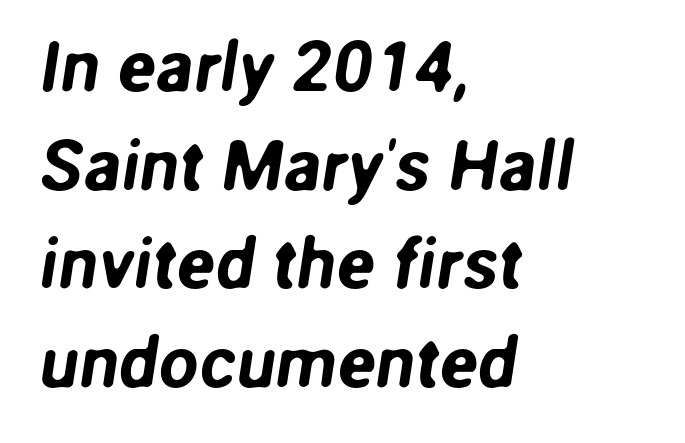
Q: Is the typeface a serif or a sans-serif typeface? A: Sans-serif.
Q: Is the text underlined? A: No.
Q: How is the paragraph aligned? A: Left-aligned.
Q: Is the spacing between letters normal or unusually wide? A: Normal.
Q: Is the spacing between lines tight, normal or loose? A: Normal.
Q: Width (condensed, normal, or wide)? A: Normal.
Q: Stroke contrast? A: Low.
Q: x-height? A: Medium.
Q: Monospaced? A: No.
